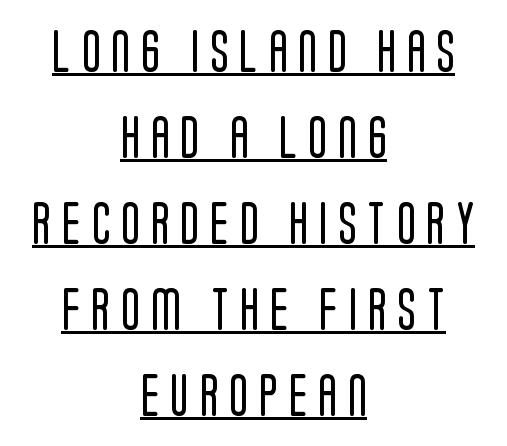
{"serif": "no", "italic": "no", "bold": "no", "weight": "regular", "width": "condensed", "stroke_contrast": "low", "x_height": "large", "monospaced": "no", "underline": "yes", "align": "center", "line_spacing": "loose", "line_spacing_ratio": 2.0, "letter_spacing": "wide", "letter_spacing_em": 0.26, "glyph_px": 43}
